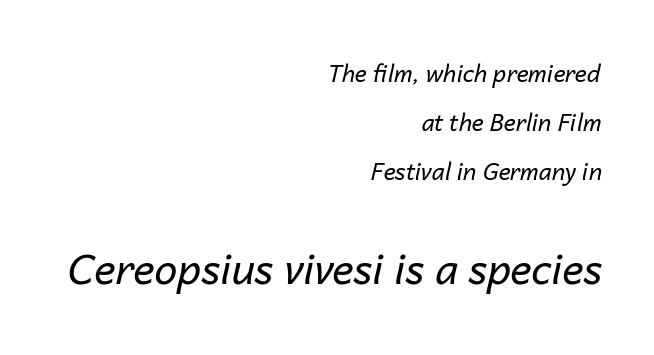
The image shows 41 px regular-weight type, italic (leaning right); set right-aligned, loose line spacing (2.14x), normal letter spacing, not underlined; the second (bottom) block is 1.78x larger; low stroke contrast and a medium x-height.
